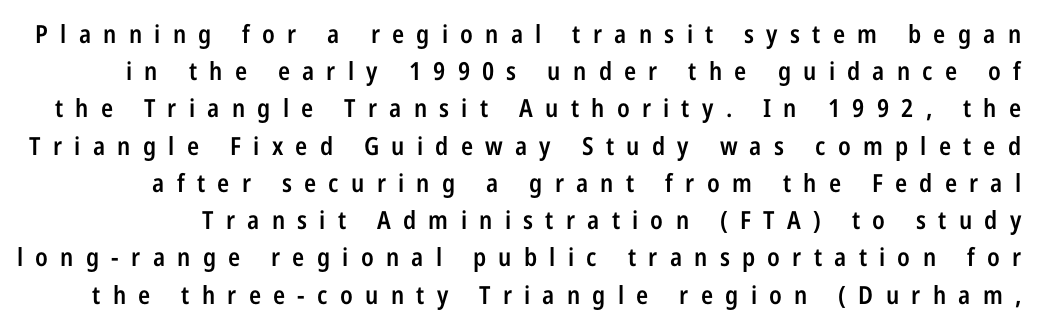
Q: Is the text bold? A: Semi-bold.
Q: Is the text italic (slanted)? A: No, it is upright.
Q: Is the text underlined? A: No.
Q: Is the spacing between letters normal or unusually wide? A: Unusually wide.
Q: Is the spacing between lines tight, normal or loose? A: Normal.
